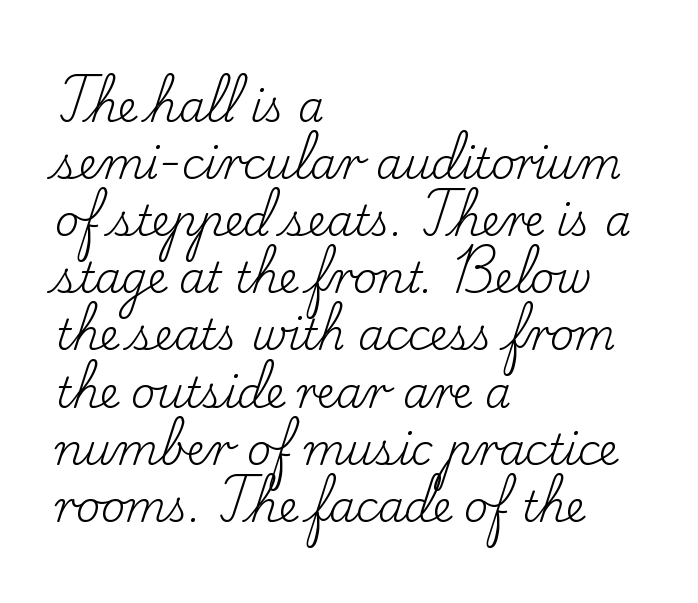
Q: Is the text bold? A: No.
Q: Is the text italic (slanted)? A: Yes.
Q: Is the typeface a serif or a sans-serif typeface? A: Serif.
Q: Is the text underlined? A: No.
Q: How is the paragraph aligned? A: Left-aligned.
Q: Is the spacing between letters normal or unusually wide? A: Normal.
Q: Is the spacing between lines tight, normal or loose? A: Normal.
Q: Width (condensed, normal, or wide)? A: Normal.
Q: Stroke contrast? A: Low.
Q: x-height? A: Small.
Q: Monospaced? A: No.
